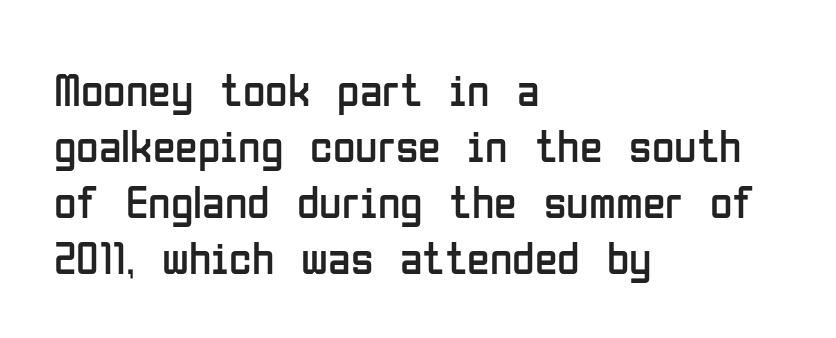
Q: Is the text bold? A: No.
Q: Is the text italic (slanted)? A: No, it is upright.
Q: Is the typeface a serif or a sans-serif typeface? A: Sans-serif.
Q: Is the text underlined? A: No.
Q: How is the paragraph aligned? A: Left-aligned.
Q: Is the spacing between letters normal or unusually wide? A: Normal.
Q: Width (condensed, normal, or wide)? A: Condensed.
Q: Stroke contrast? A: Low.
Q: x-height? A: Medium.
Q: Monospaced? A: No.
